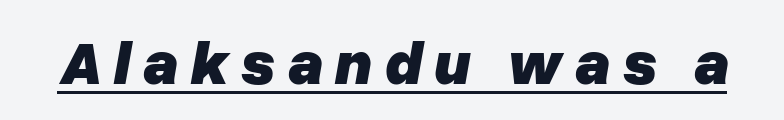
The image shows 62 px heavy type, italic (leaning right); set underlined; low stroke contrast and a medium x-height.
